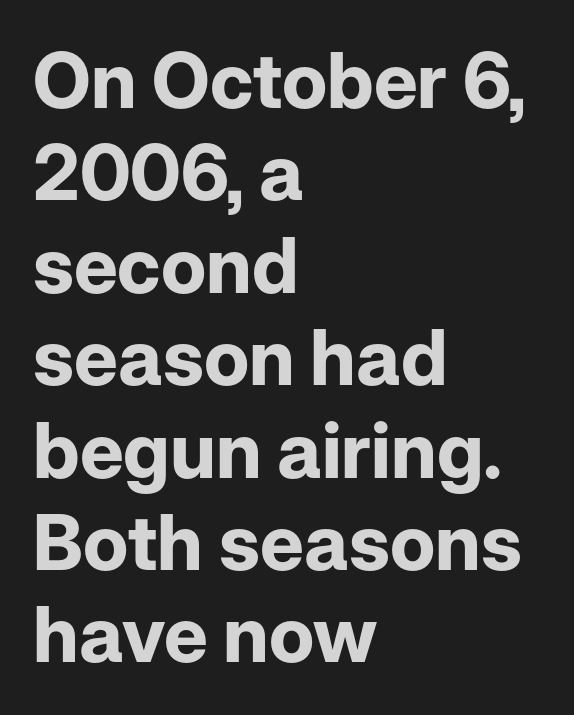
{"serif": "no", "italic": "no", "bold": "yes", "weight": "bold", "width": "normal", "stroke_contrast": "low", "x_height": "medium", "monospaced": "no", "underline": "no", "align": "left", "line_spacing_ratio": 1.2, "letter_spacing": "normal", "letter_spacing_em": 0.0, "glyph_px": 77}
